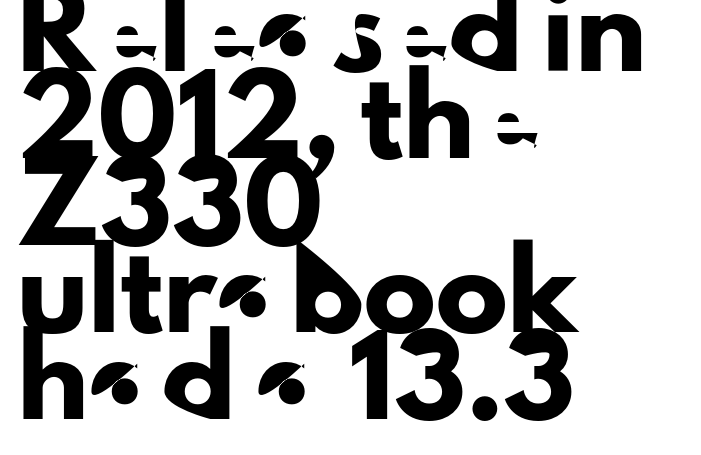
Q: Is the text italic (slanted)? A: No, it is upright.
Q: Is the typeface a serif or a sans-serif typeface? A: Sans-serif.
Q: Is the text underlined? A: No.
Q: How is the paragraph aligned? A: Left-aligned.
Q: Is the spacing between letters normal or unusually wide? A: Normal.
Q: Width (condensed, normal, or wide)? A: Normal.
Q: Stroke contrast? A: Low.
Q: x-height? A: Small.
Q: Monospaced? A: No.
